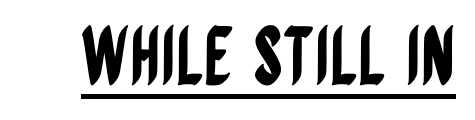
The image shows 79 px condensed sans-serif type, upright; set normal letter spacing, underlined; low stroke contrast and a large x-height.
